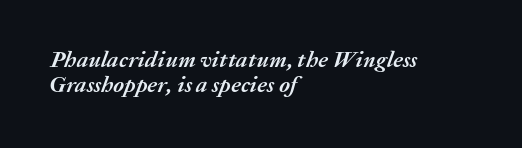
The image shows 23 px bold type, italic (leaning right); set left-aligned, tight line spacing (1.1x), normal letter spacing, not underlined.
